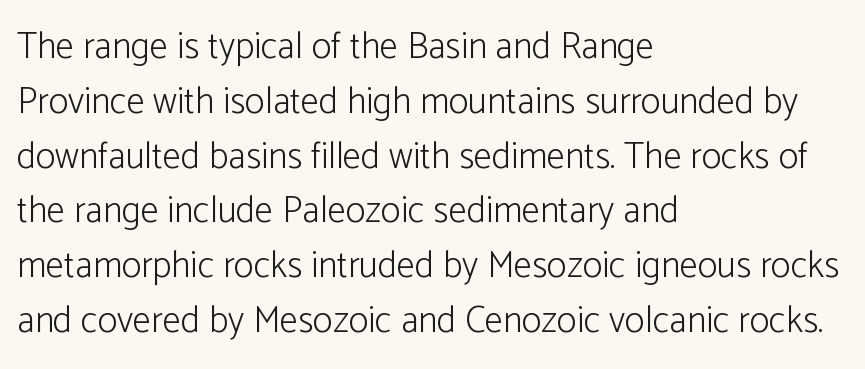
The image shows 37 px light sans-serif type, upright; set left-aligned, normal line spacing (1.48x), normal letter spacing, not underlined; low stroke contrast and a medium x-height.
